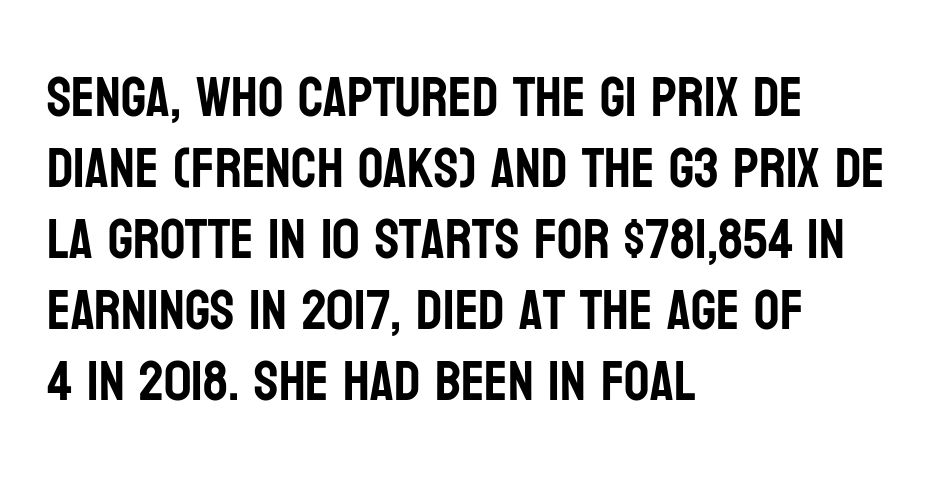
Stroke terminals: plain, sans-serif. Teacher's note: observe the even left margin — that is flush-left alignment. The type is set solid horizontally, with unmodified tracking. Posture: straight, roman, zero tilt. Each letter keeps its own natural width here, so spacing adapts to shape.
